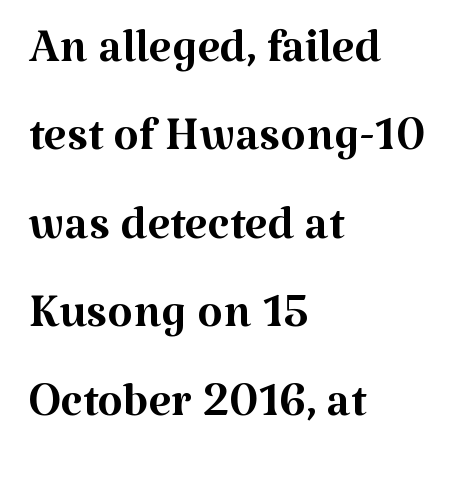
Examine the stroke ends and you'll spot serifs. Evenly set lines give the paragraph a standard silhouette. Descenders are the only things crossing below the line. Is this a fixed-width face? No — the glyphs have proportional, varying widths. Here the glyphs are tracked normally, forming tight word shapes. The cut favours lightness, reaching ordinary text weight at its darkest.
